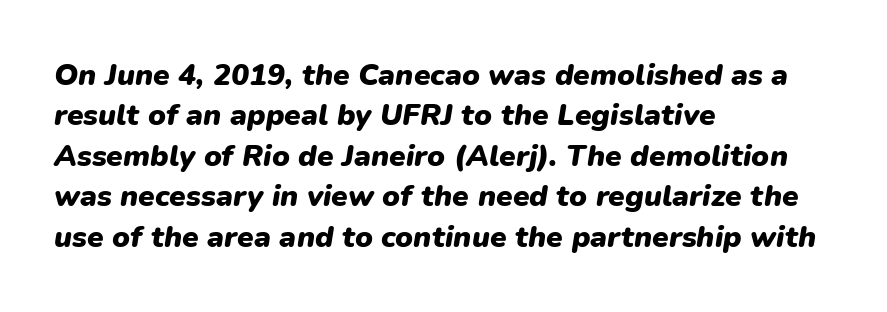
Q: Is the text bold? A: Yes.
Q: Is the text italic (slanted)? A: Yes, it leans right by about 9 degrees.
Q: Is the text underlined? A: No.
Q: How is the paragraph aligned? A: Left-aligned.
Q: Is the spacing between letters normal or unusually wide? A: Normal.
Q: Is the spacing between lines tight, normal or loose? A: Normal.
Q: Width (condensed, normal, or wide)? A: Normal.
Q: Stroke contrast? A: Low.
Q: x-height? A: Medium.
Q: Monospaced? A: No.
